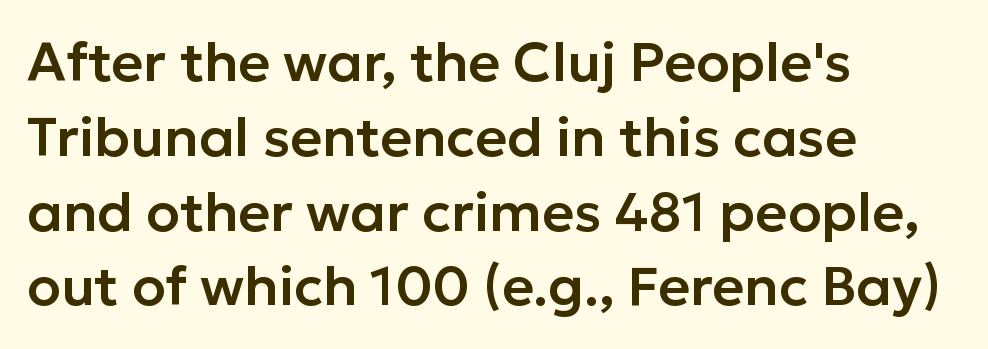
{"serif": "no", "italic": "no", "width": "normal", "stroke_contrast": "low", "x_height": "medium", "monospaced": "no", "underline": "no", "align": "left", "line_spacing": "normal", "line_spacing_ratio": 1.36, "letter_spacing": "normal", "letter_spacing_em": 0.0, "glyph_px": 55}
